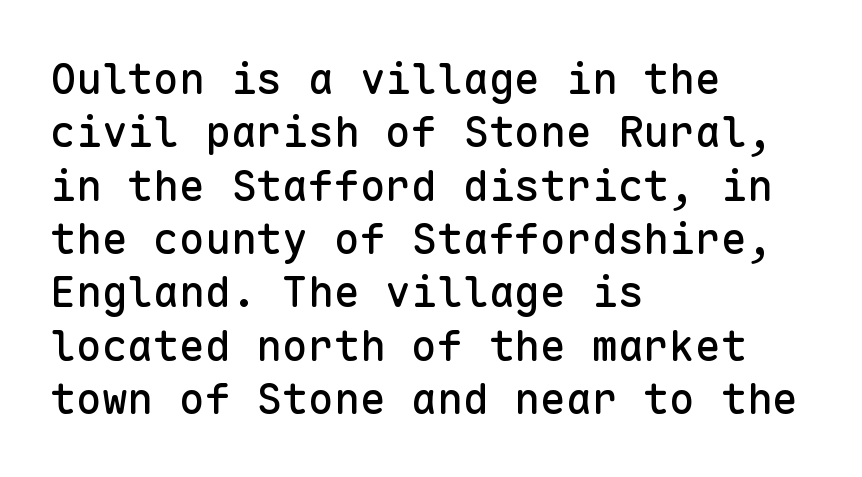
Honestly, the letter spacing is just normal — you wouldn't notice it. To sum up the face: it is a sans, with no serifs. This sample has the even, mechanical cadence of fixed-width lettering. It's the straight-up-and-down kind of type.
